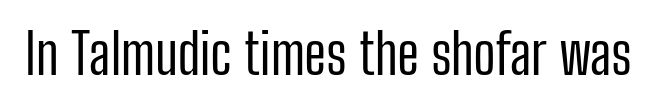
Q: Is the text bold? A: No.
Q: Is the text italic (slanted)? A: No, it is upright.
Q: Is the typeface a serif or a sans-serif typeface? A: Sans-serif.
Q: Is the text underlined? A: No.
Q: Is the spacing between letters normal or unusually wide? A: Normal.
Q: Width (condensed, normal, or wide)? A: Condensed.
Q: Stroke contrast? A: Low.
Q: x-height? A: Medium.
Q: Monospaced? A: No.
